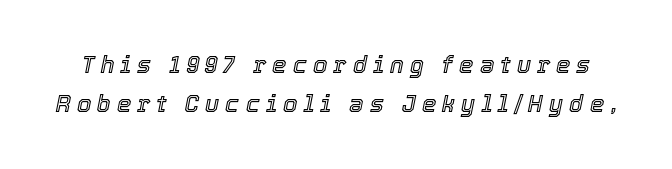
The image shows 23 px text type, italic (leaning right); set normal line spacing (1.69x), unusually wide letter spacing (+0.26 em), not underlined.
